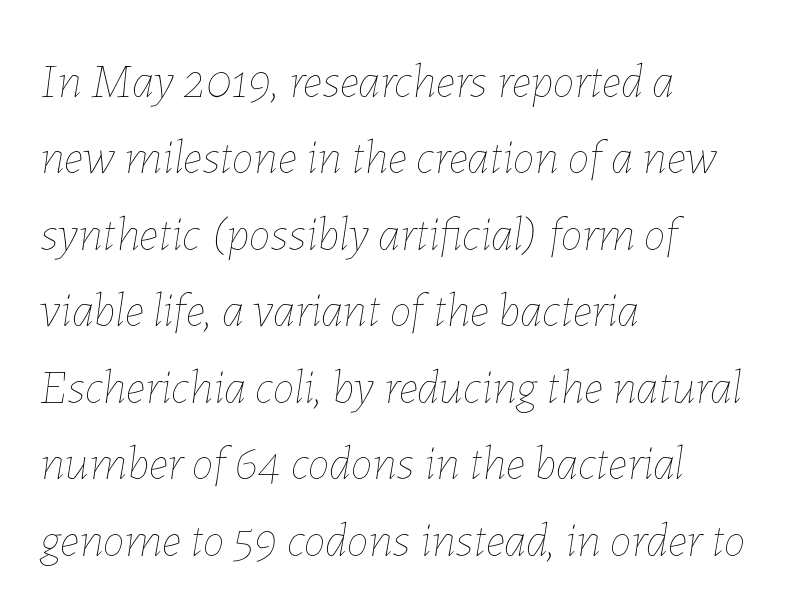
The image shows 49 px thin type, italic (leaning right); set left-aligned, normal line spacing (1.56x), normal letter spacing, not underlined; low stroke contrast and a medium x-height.
